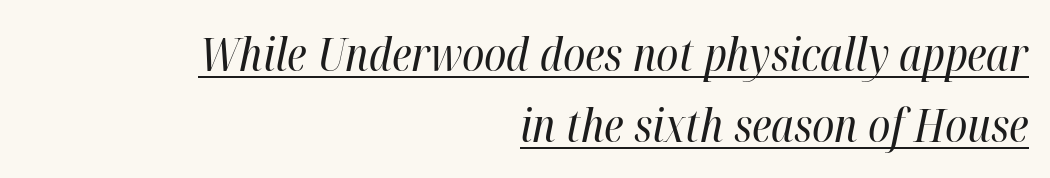
{"italic": "yes", "lean": "right", "slant_degrees": 12, "bold": "no", "weight": "regular", "width": "condensed", "stroke_contrast": "high", "x_height": "medium", "monospaced": "no", "underline": "yes", "align": "right", "line_spacing": "normal", "line_spacing_ratio": 1.57, "letter_spacing": "normal", "letter_spacing_em": 0.0, "glyph_px": 45}
